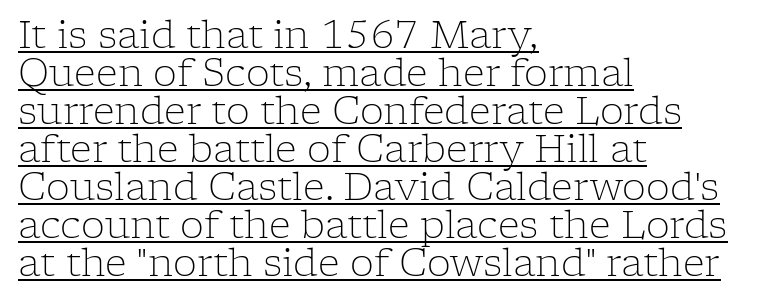
The image shows 38 px light serif type, upright; set left-aligned, tight line spacing (1.0x), normal letter spacing, underlined; low stroke contrast and a medium x-height.
